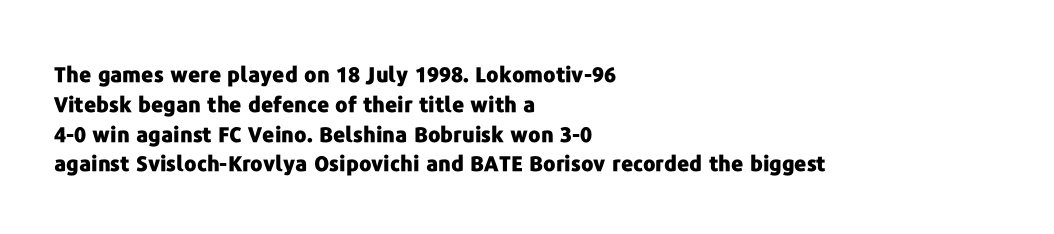
Q: Is the text bold? A: Yes.
Q: Is the text italic (slanted)? A: No, it is upright.
Q: Is the text underlined? A: No.
Q: How is the paragraph aligned? A: Left-aligned.
Q: Is the spacing between letters normal or unusually wide? A: Normal.
Q: Is the spacing between lines tight, normal or loose? A: Normal.
